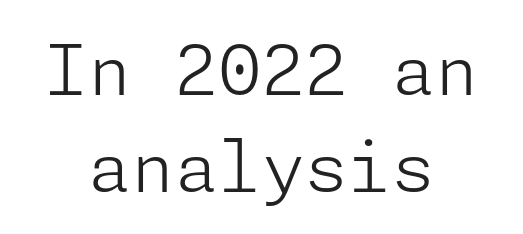
{"serif": "no", "italic": "no", "bold": "no", "weight": "light", "width": "normal", "stroke_contrast": "low", "x_height": "medium", "underline": "no", "align": "center", "line_spacing": "normal", "line_spacing_ratio": 1.38, "letter_spacing": "normal", "letter_spacing_em": 0.0, "glyph_px": 70}
